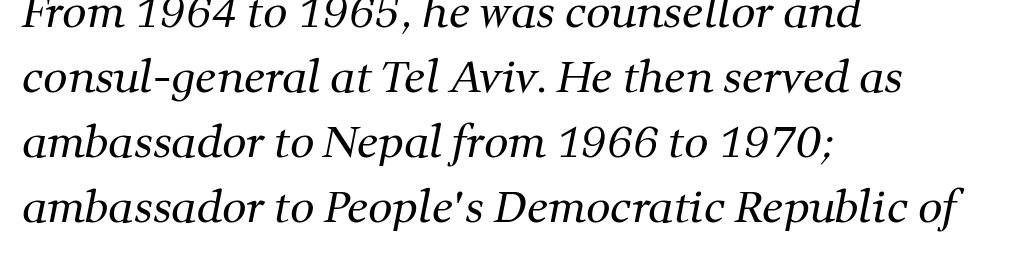
The image shows 43 px regular-weight serif type; set left-aligned, normal line spacing (1.51x), normal letter spacing, not underlined; medium stroke contrast and a medium x-height.
